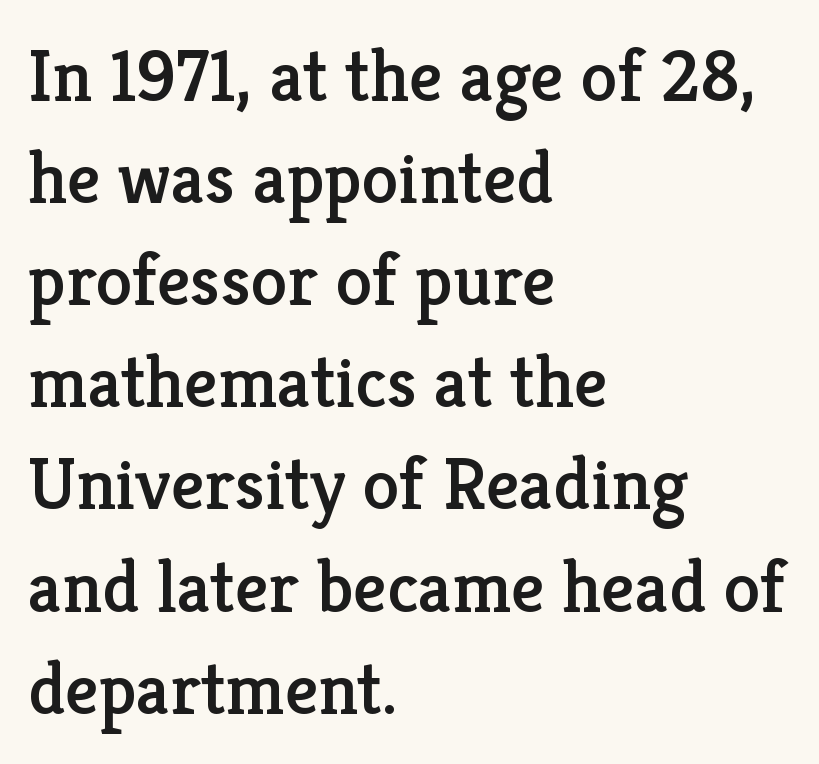
The image shows 74 px serif type, upright; set left-aligned, normal line spacing (1.38x), normal letter spacing, not underlined; low stroke contrast and a medium x-height.
